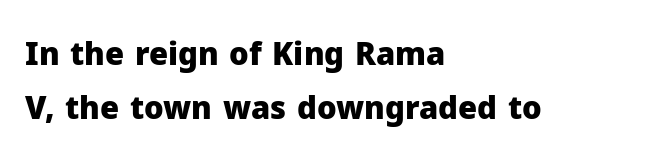
Tracking value appears to be zero — textbook default spacing. The setting favours the left margin, as ordinary paragraphs usually do. You'd pick this weight for a headline — it's a proper bold. This sample uses a sans-serif face.
